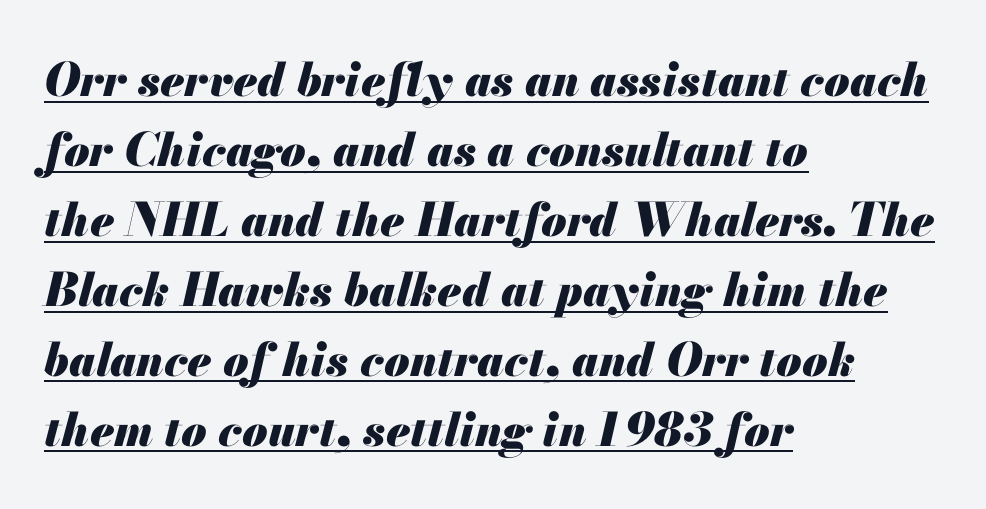
{"italic": "yes", "lean": "right", "slant_degrees": 13, "bold": "yes", "weight": "heavy", "width": "normal", "stroke_contrast": "medium", "x_height": "small", "monospaced": "no", "underline": "yes", "align": "left", "line_spacing": "normal", "line_spacing_ratio": 1.52, "letter_spacing": "normal", "letter_spacing_em": 0.0, "glyph_px": 46}
